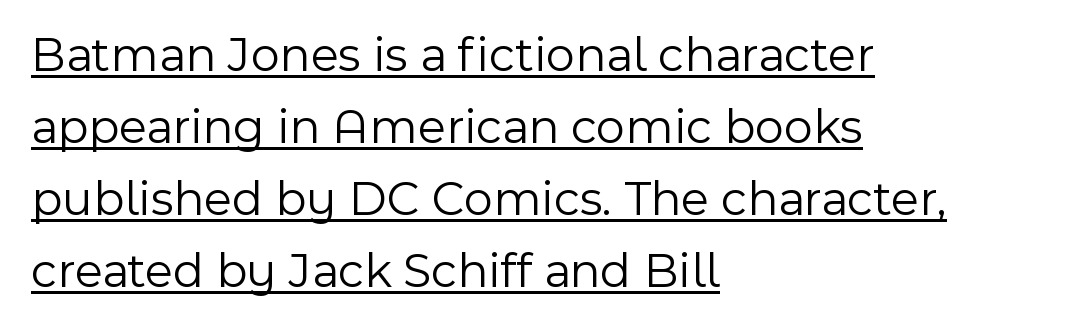
Q: Is the text bold? A: No.
Q: Is the text italic (slanted)? A: No, it is upright.
Q: Is the typeface a serif or a sans-serif typeface? A: Sans-serif.
Q: Is the text underlined? A: Yes.
Q: How is the paragraph aligned? A: Left-aligned.
Q: Is the spacing between letters normal or unusually wide? A: Normal.
Q: Is the spacing between lines tight, normal or loose? A: Normal.
Q: Width (condensed, normal, or wide)? A: Normal.
Q: x-height? A: Medium.
Q: Monospaced? A: No.
